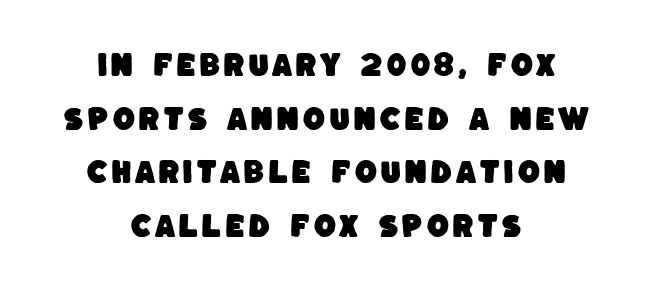
The setting favours the middle, as headings and verse often do. Is there much room between lines? Yes — plenty of vertical air separates them. Just letters on the line, the space beneath them empty.
